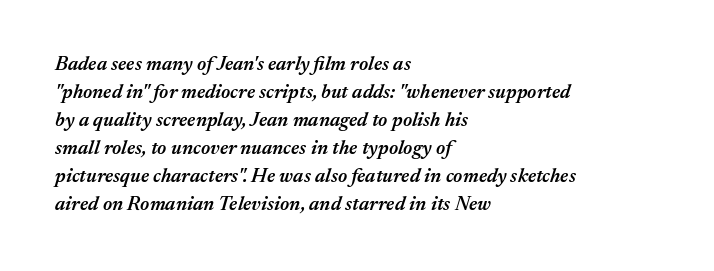
Q: Is the text bold? A: Semi-bold.
Q: Is the text italic (slanted)? A: Yes, it leans right by about 17 degrees.
Q: Is the text underlined? A: No.
Q: How is the paragraph aligned? A: Left-aligned.
Q: Is the spacing between letters normal or unusually wide? A: Normal.
Q: Is the spacing between lines tight, normal or loose? A: Normal.
